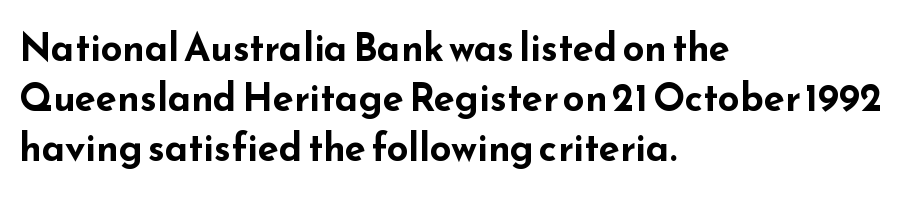
The image shows 38 px bold, wide sans-serif type, upright; set left-aligned, normal line spacing (1.32x), normal letter spacing, not underlined; low stroke contrast and a small x-height.
